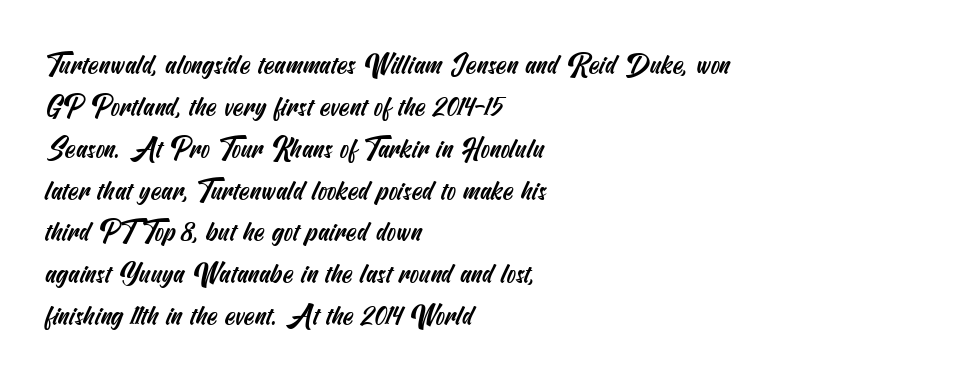
Q: Is the text underlined? A: No.
Q: How is the paragraph aligned? A: Left-aligned.
Q: Is the spacing between letters normal or unusually wide? A: Normal.
Q: Is the spacing between lines tight, normal or loose? A: Normal.
